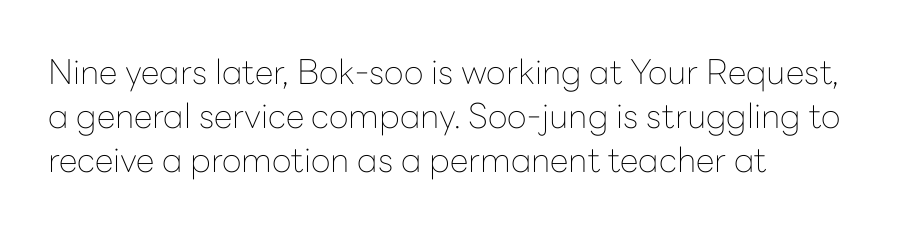
The image shows 34 px thin sans-serif type, upright; set left-aligned, normal line spacing (1.3x), normal letter spacing, not underlined; low stroke contrast and a medium x-height.
